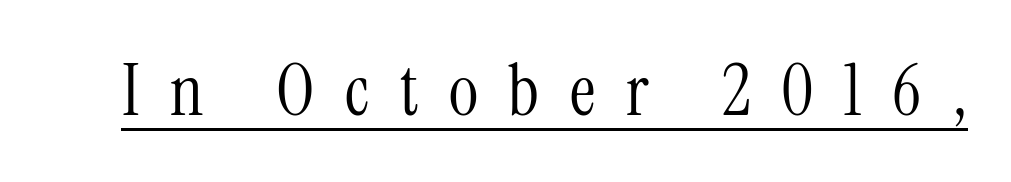
Q: Is the text bold? A: No.
Q: Is the text italic (slanted)? A: No, it is upright.
Q: Is the typeface a serif or a sans-serif typeface? A: Serif.
Q: Is the text underlined? A: Yes.
Q: Is the spacing between letters normal or unusually wide? A: Unusually wide.
Q: Width (condensed, normal, or wide)? A: Condensed.
Q: Stroke contrast? A: Medium.
Q: x-height? A: Medium.
Q: Monospaced? A: No.
